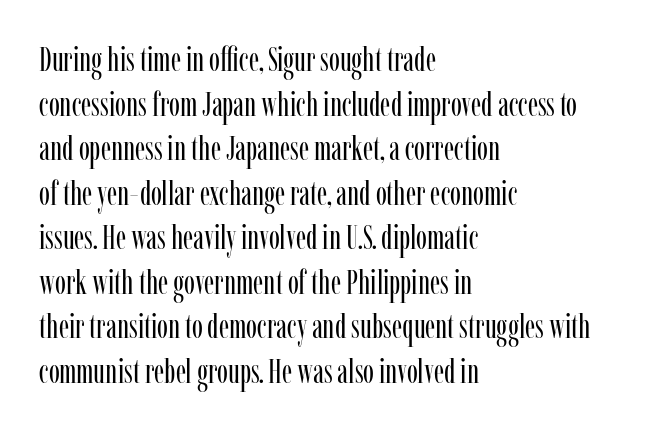
Short and long lines alike share a common starting point at left. Heaviness? Minimal to ordinary, like unemphasized prose. A typesetter would call this proportional, since set widths differ per character. If you measured baseline to baseline, you'd find a middling distance.
